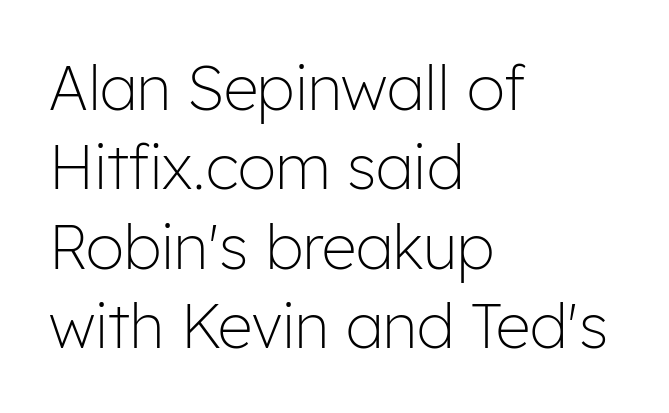
Q: Is the text bold? A: No.
Q: Is the text italic (slanted)? A: No, it is upright.
Q: Is the typeface a serif or a sans-serif typeface? A: Sans-serif.
Q: Is the text underlined? A: No.
Q: How is the paragraph aligned? A: Left-aligned.
Q: Is the spacing between letters normal or unusually wide? A: Normal.
Q: Is the spacing between lines tight, normal or loose? A: Normal.
Q: Width (condensed, normal, or wide)? A: Normal.
Q: Stroke contrast? A: Low.
Q: x-height? A: Medium.
Q: Monospaced? A: No.
